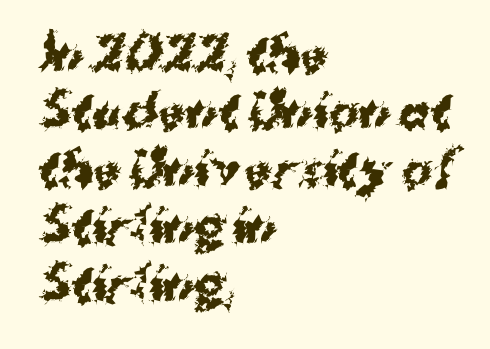
{"serif": "no", "bold": "yes", "weight": "bold", "width": "normal", "stroke_contrast": "medium", "x_height": "medium", "monospaced": "no", "underline": "no", "align": "left", "line_spacing": "normal", "line_spacing_ratio": 1.25, "letter_spacing": "normal", "letter_spacing_em": 0.0, "glyph_px": 46}
